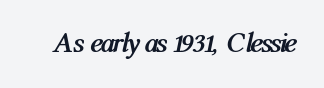
Only glyphs here, with clear space below each row. Varying glyph widths throughout — classic text-font behaviour. These words are printed bold, with thick strokes throughout. Compared with ordinary roman type, these characters are visibly tilted. Standard letterfit; no display-style spreading of the glyphs.
